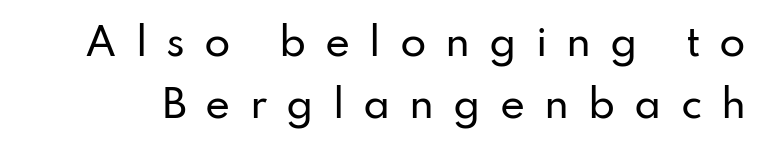
The letters carry no serifs — their stems end cleanly without finishing strokes. This sample uses expanded letter spacing, leaving extra air between glyphs. Ordinary non-slanted type is in use. The passage shown is typed in a proportional face where columns would drift.
